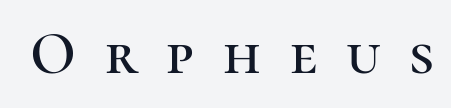
The image shows 60 px serif type, upright; set unusually wide letter spacing (+0.48 em), not underlined; high stroke contrast and a medium x-height.
